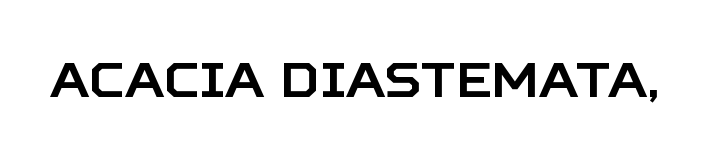
{"serif": "no", "italic": "no", "width": "normal", "stroke_contrast": "low", "x_height": "large", "monospaced": "no", "underline": "no", "letter_spacing": "normal", "letter_spacing_em": 0.0, "glyph_px": 49}
